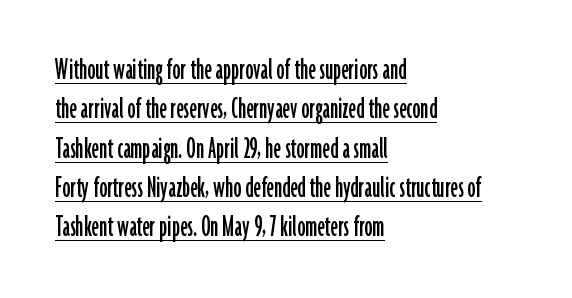
{"serif": "no", "italic": "no", "width": "condensed", "stroke_contrast": "low", "x_height": "medium", "monospaced": "no", "underline": "yes", "align": "left", "line_spacing_ratio": 1.23, "letter_spacing": "normal", "letter_spacing_em": 0.0, "glyph_px": 32}
